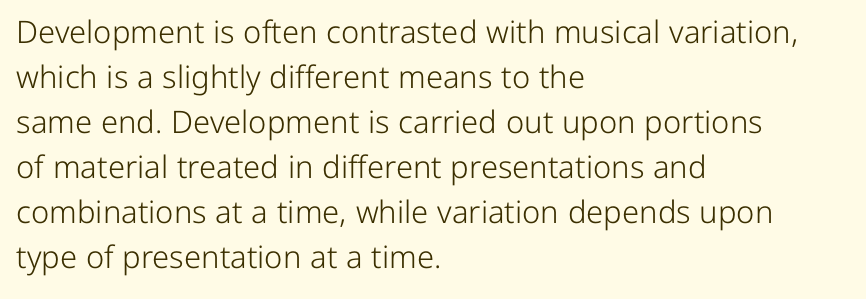
{"serif": "no", "italic": "no", "bold": "no", "weight": "light", "width": "normal", "stroke_contrast": "low", "x_height": "medium", "monospaced": "no", "underline": "no", "align": "left", "line_spacing": "normal", "line_spacing_ratio": 1.45, "letter_spacing": "normal", "letter_spacing_em": 0.0, "glyph_px": 31}
